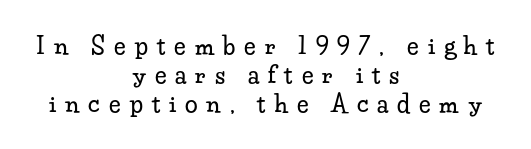
{"italic": "no", "underline": "no", "align": "center", "line_spacing": "normal", "line_spacing_ratio": 1.26, "letter_spacing": "wide", "letter_spacing_em": 0.39, "glyph_px": 23}
